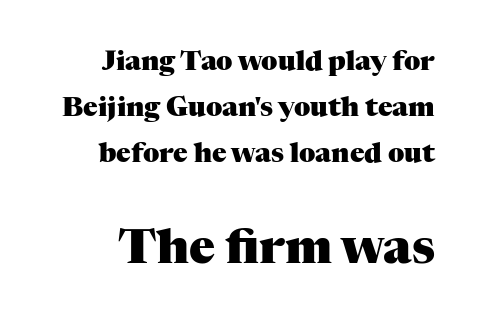
{"serif": "yes", "italic": "no", "bold": "yes", "weight": "heavy", "width": "normal", "stroke_contrast": "medium", "x_height": "medium", "monospaced": "no", "underline": "no", "line_spacing_ratio": 1.71, "letter_spacing": "normal", "letter_spacing_em": 0.0, "larger_block": "second", "size_ratio": 1.78, "glyph_px": 48}
